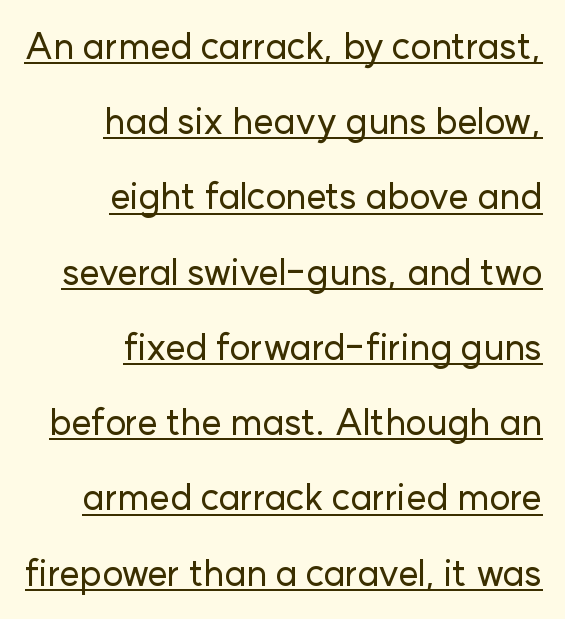
Q: Is the text italic (slanted)? A: No, it is upright.
Q: Is the typeface a serif or a sans-serif typeface? A: Sans-serif.
Q: Is the text underlined? A: Yes.
Q: How is the paragraph aligned? A: Right-aligned.
Q: Is the spacing between letters normal or unusually wide? A: Normal.
Q: Is the spacing between lines tight, normal or loose? A: Loose.
Q: Width (condensed, normal, or wide)? A: Normal.
Q: Stroke contrast? A: Low.
Q: x-height? A: Medium.
Q: Monospaced? A: No.
